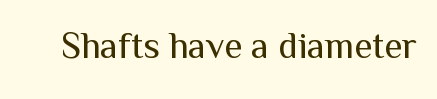
Q: Is the text bold? A: No.
Q: Is the text italic (slanted)? A: No, it is upright.
Q: Is the typeface a serif or a sans-serif typeface? A: Sans-serif.
Q: Is the text underlined? A: No.
Q: Is the spacing between letters normal or unusually wide? A: Normal.
Q: Width (condensed, normal, or wide)? A: Normal.
Q: Stroke contrast? A: Medium.
Q: x-height? A: Medium.
Q: Monospaced? A: No.
